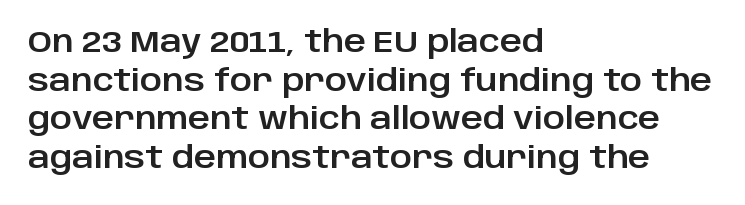
{"serif": "no", "italic": "no", "width": "normal", "stroke_contrast": "low", "x_height": "large", "monospaced": "no", "underline": "no", "align": "left", "line_spacing": "normal", "line_spacing_ratio": 1.29, "letter_spacing": "normal", "letter_spacing_em": 0.0, "glyph_px": 30}
